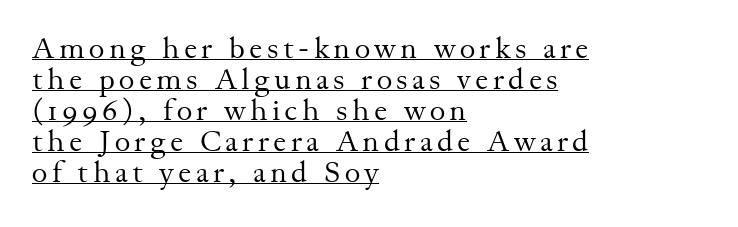
{"serif": "yes", "italic": "no", "bold": "no", "weight": "regular", "width": "normal", "stroke_contrast": "medium", "x_height": "small", "monospaced": "no", "underline": "yes", "align": "left", "line_spacing": "tight", "line_spacing_ratio": 1.03, "glyph_px": 30}
